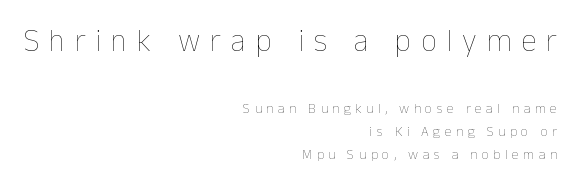
Spacing verdict: proportional, widths tailored to each character. Right-aligned paragraph, ragged on the left. The letters in the upper block stand taller than those in the block below. Observe the wide spacing: letters keep a clear distance from each other.
